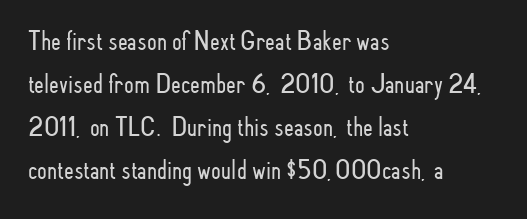
The image shows 28 px light, condensed sans-serif type, upright; set left-aligned, normal line spacing (1.54x), normal letter spacing, not underlined; low stroke contrast and a small x-height.
